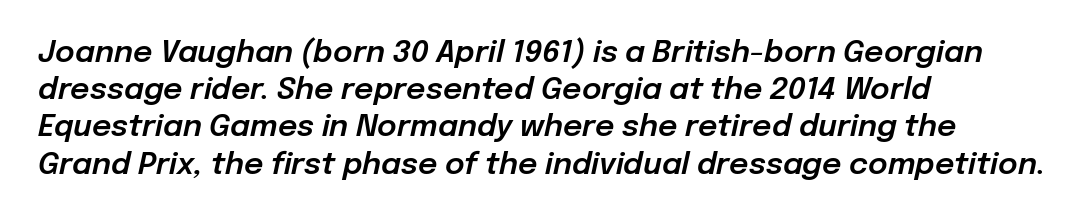
Q: Is the text italic (slanted)? A: Yes, it leans right by about 12 degrees.
Q: Is the text underlined? A: No.
Q: How is the paragraph aligned? A: Left-aligned.
Q: Is the spacing between letters normal or unusually wide? A: Normal.
Q: Width (condensed, normal, or wide)? A: Normal.
Q: Stroke contrast? A: Low.
Q: x-height? A: Medium.
Q: Monospaced? A: No.
